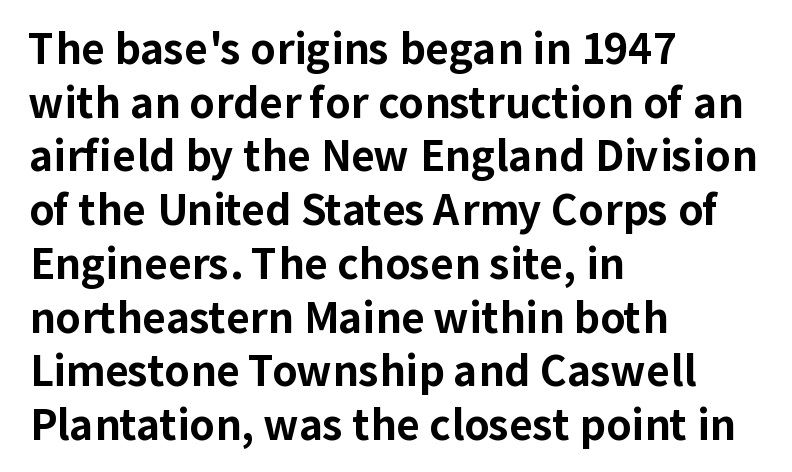
Q: Is the text bold? A: Yes.
Q: Is the text italic (slanted)? A: No, it is upright.
Q: Is the typeface a serif or a sans-serif typeface? A: Sans-serif.
Q: Is the text underlined? A: No.
Q: How is the paragraph aligned? A: Left-aligned.
Q: Is the spacing between letters normal or unusually wide? A: Normal.
Q: Is the spacing between lines tight, normal or loose? A: Normal.
Q: Width (condensed, normal, or wide)? A: Normal.
Q: Stroke contrast? A: Low.
Q: x-height? A: Medium.
Q: Monospaced? A: No.
